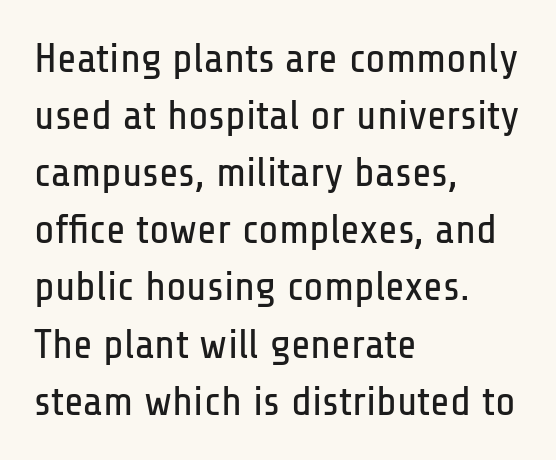
The words here are not underlined. Compared with a centered layout, this one pins lines to the left instead. The rendering uses a moderate line-height, typical for paragraphs. Serifs: no, the terminals of the letterforms are clean.
